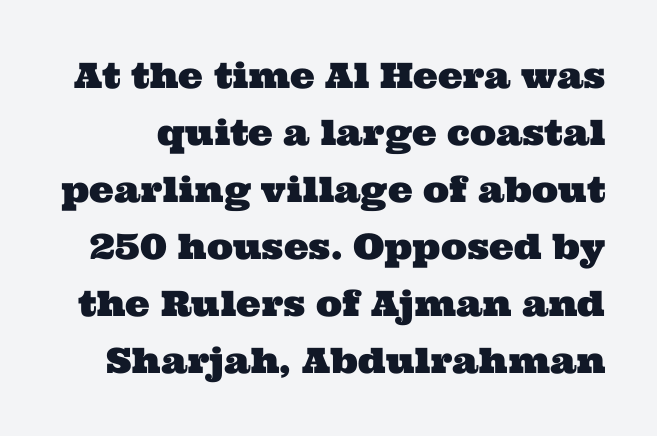
{"serif": "yes", "width": "wide", "stroke_contrast": "medium", "x_height": "medium", "monospaced": "no", "underline": "no", "line_spacing": "normal", "line_spacing_ratio": 1.63, "letter_spacing": "normal", "letter_spacing_em": 0.0, "glyph_px": 35}
